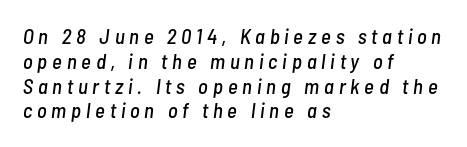
Quick note: italic. Honestly, there is no underline to notice here at all. Look at the tracking — it's clearly loosened, letters drifting apart. Where is the straight margin? On the left.
